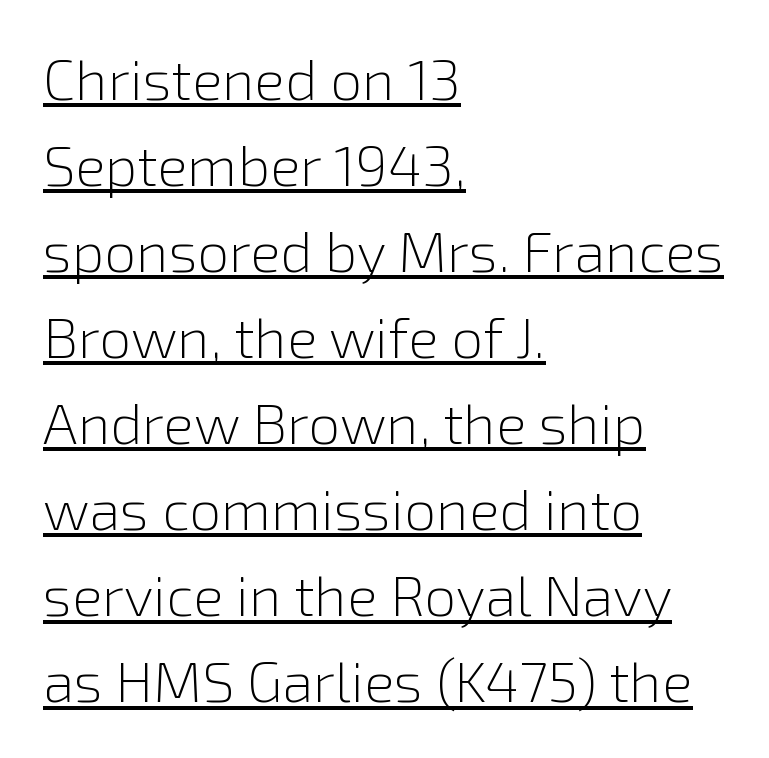
Note the varied advance widths — an 'i' is clearly narrower than an 'm'. The glyphs in this specimen are sans serif. No extra ink here — the face is not bold. Line spacing here is normal. Every stem runs plumb, perpendicular to the baseline.
